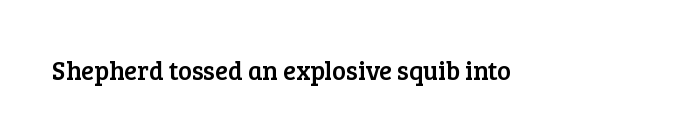
The image shows 26 px text type, upright; set normal letter spacing, not underlined.
